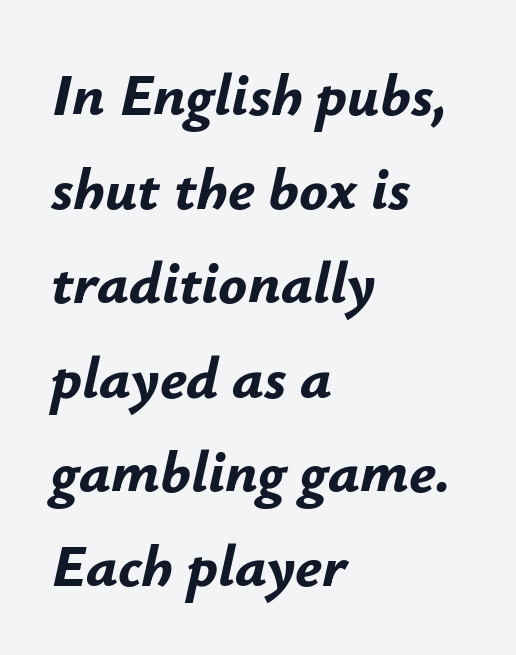
The image shows 60 px bold type, italic (leaning right); set left-aligned, normal line spacing (1.57x), normal letter spacing, not underlined; low stroke contrast and a small x-height.
